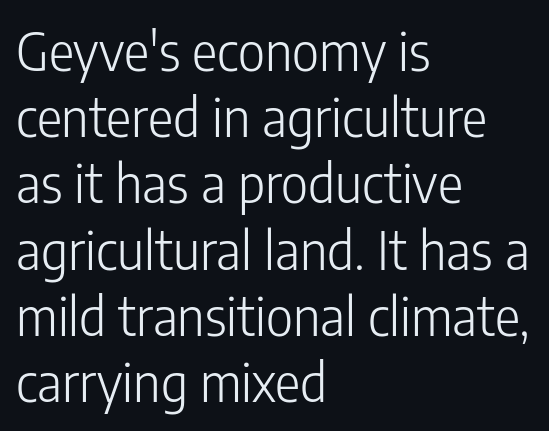
The font sits on the lighter half of the weight spectrum, regular included. Students, observe: this is what conventionally led text looks like. The passage shown is typed in a proportional face where columns would drift. A typesetter would label this face a sans. Each word holds together tightly as a unit, with standard inter-letter gaps.
